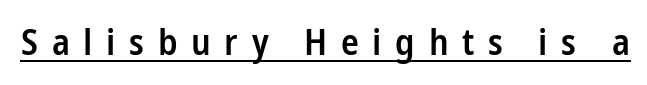
{"serif": "no", "italic": "no", "bold": "semi", "weight": "semibold", "width": "condensed", "stroke_contrast": "low", "x_height": "medium", "monospaced": "no", "underline": "yes", "letter_spacing": "wide", "letter_spacing_em": 0.37, "glyph_px": 37}
